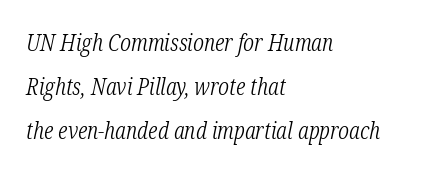
Q: Is the text bold? A: No.
Q: Is the text italic (slanted)? A: Yes, it leans right by about 12 degrees.
Q: Is the text underlined? A: No.
Q: How is the paragraph aligned? A: Left-aligned.
Q: Is the spacing between letters normal or unusually wide? A: Normal.
Q: Is the spacing between lines tight, normal or loose? A: Loose.
